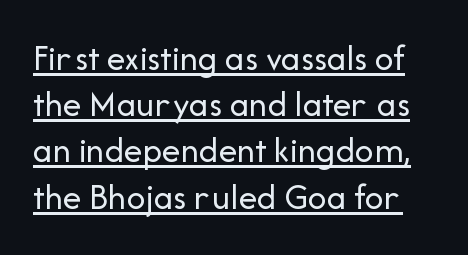
{"serif": "no", "italic": "no", "bold": "no", "weight": "regular", "width": "normal", "stroke_contrast": "low", "x_height": "medium", "monospaced": "no", "underline": "yes", "line_spacing": "normal", "line_spacing_ratio": 1.25, "letter_spacing": "normal", "letter_spacing_em": 0.0, "glyph_px": 37}
